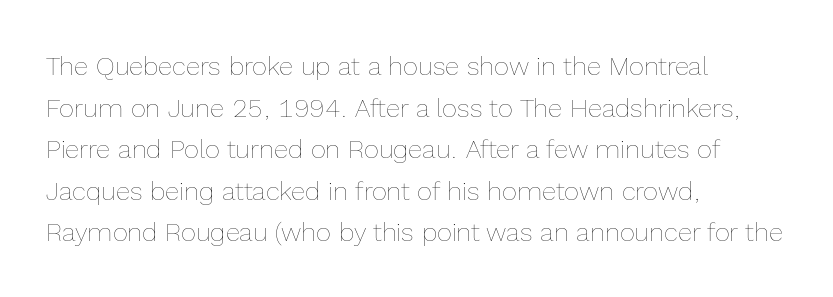
Rule under the text: the space is simply empty. One-word summary of the alignment: left. Stroke thickness stays within the range of a standard reading face or lighter. Rows of type keep a routine distance in the vertical direction. Ascenders rise straight up at ninety degrees. The tracking reads as untouched default to a designer's eye.
